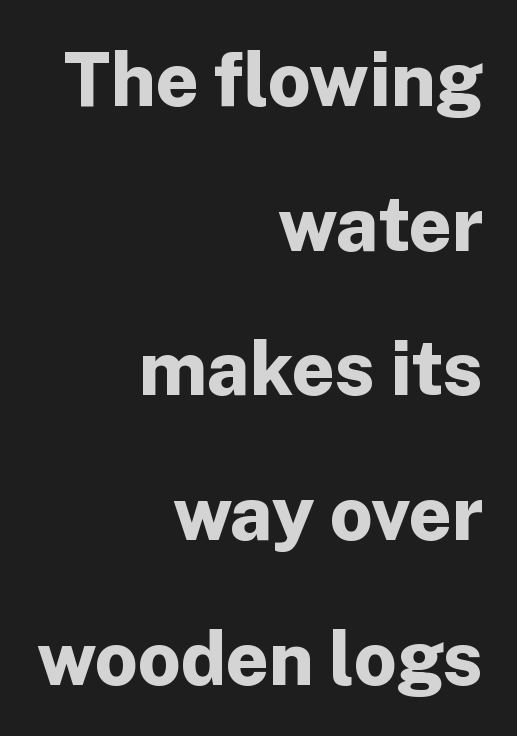
The image shows 75 px bold sans-serif type, upright; set right-aligned, loose line spacing (1.93x), normal letter spacing, not underlined; low stroke contrast and a medium x-height.
